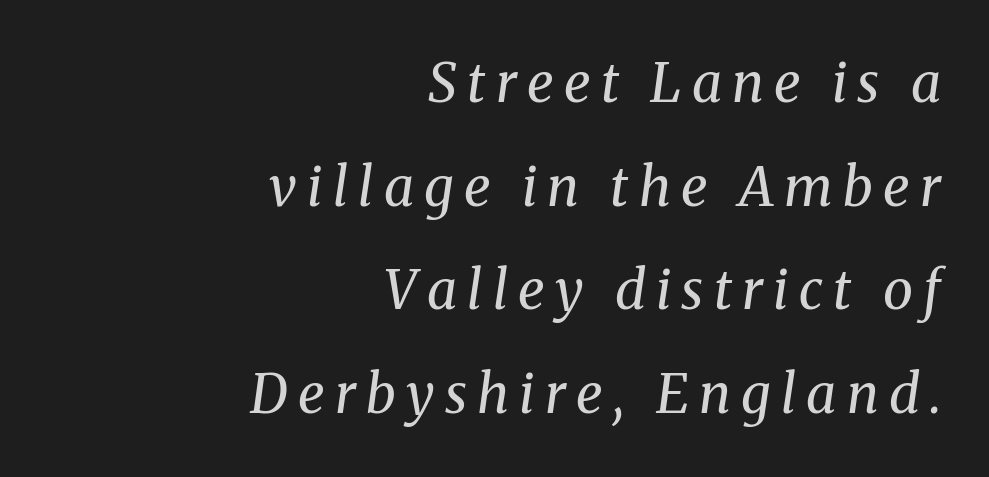
Each letter keeps its own natural width here, so spacing adapts to shape. Weight: regular or lighter. Bare-footed words on every line. Note: serifs present on the glyphs.
